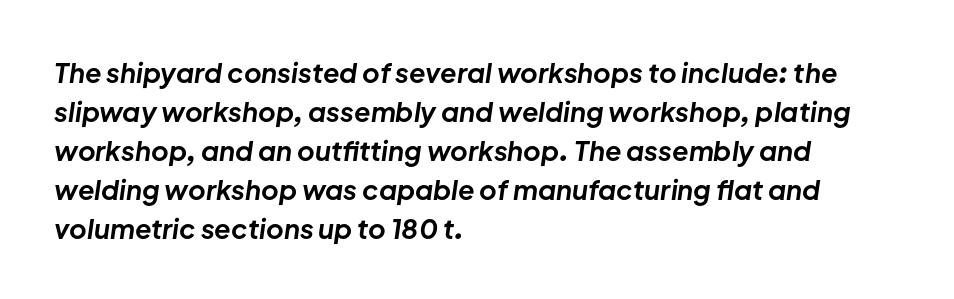
{"italic": "yes", "lean": "right", "slant_degrees": 8, "bold": "yes", "underline": "no", "align": "left", "line_spacing": "normal", "line_spacing_ratio": 1.44, "letter_spacing": "normal", "letter_spacing_em": 0.0, "glyph_px": 27}
